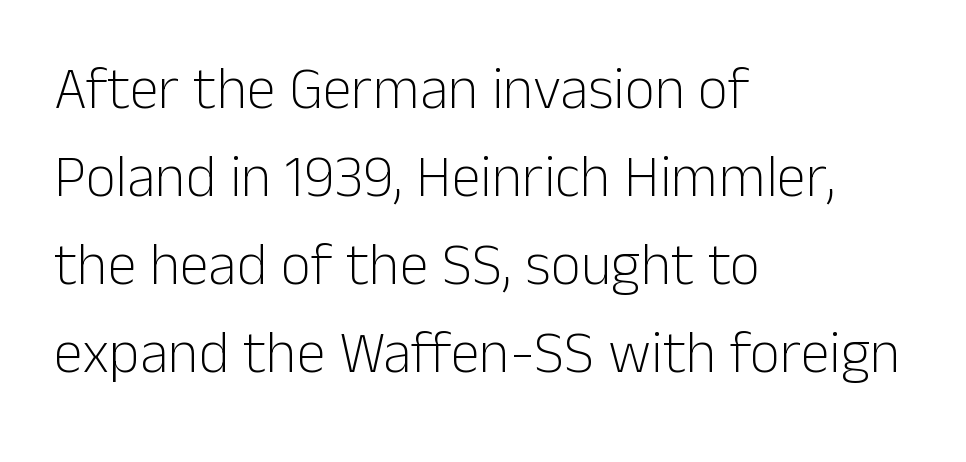
{"serif": "no", "italic": "no", "bold": "no", "weight": "light", "width": "normal", "stroke_contrast": "low", "x_height": "medium", "monospaced": "no", "underline": "no", "align": "left", "line_spacing": "normal", "line_spacing_ratio": 1.49, "letter_spacing": "normal", "letter_spacing_em": 0.0, "glyph_px": 59}
